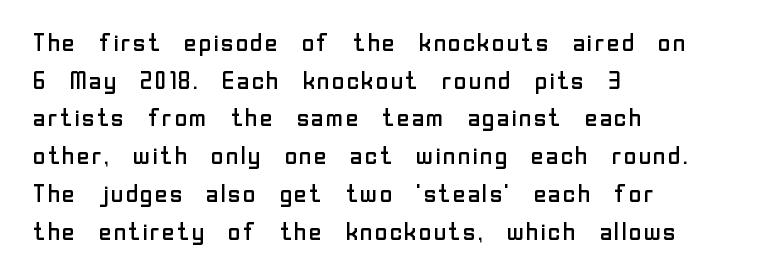
{"italic": "no", "bold": "no", "underline": "no", "align": "left", "line_spacing": "normal", "line_spacing_ratio": 1.51, "letter_spacing": "normal", "letter_spacing_em": 0.0, "glyph_px": 25}
